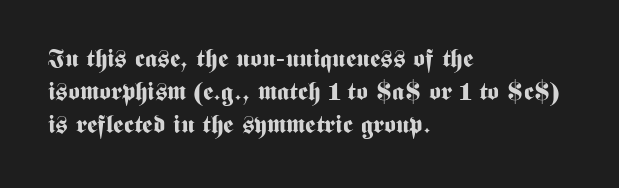
{"italic": "no", "bold": "yes", "underline": "no", "align": "left", "line_spacing": "normal", "line_spacing_ratio": 1.33, "letter_spacing": "normal", "letter_spacing_em": 0.0, "glyph_px": 25}
